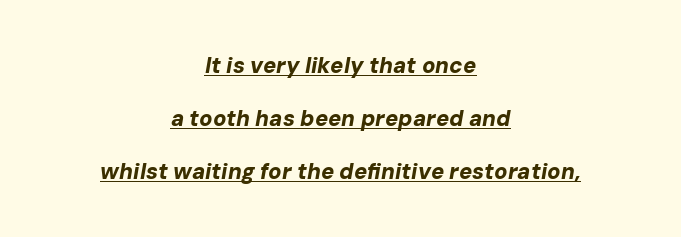
Each line is balanced around a shared central axis. The lines are spread far apart with generous leading. The face used here is rendered with its standard letterfit. Underlined type. Emphasis-style slanted type is in use.
